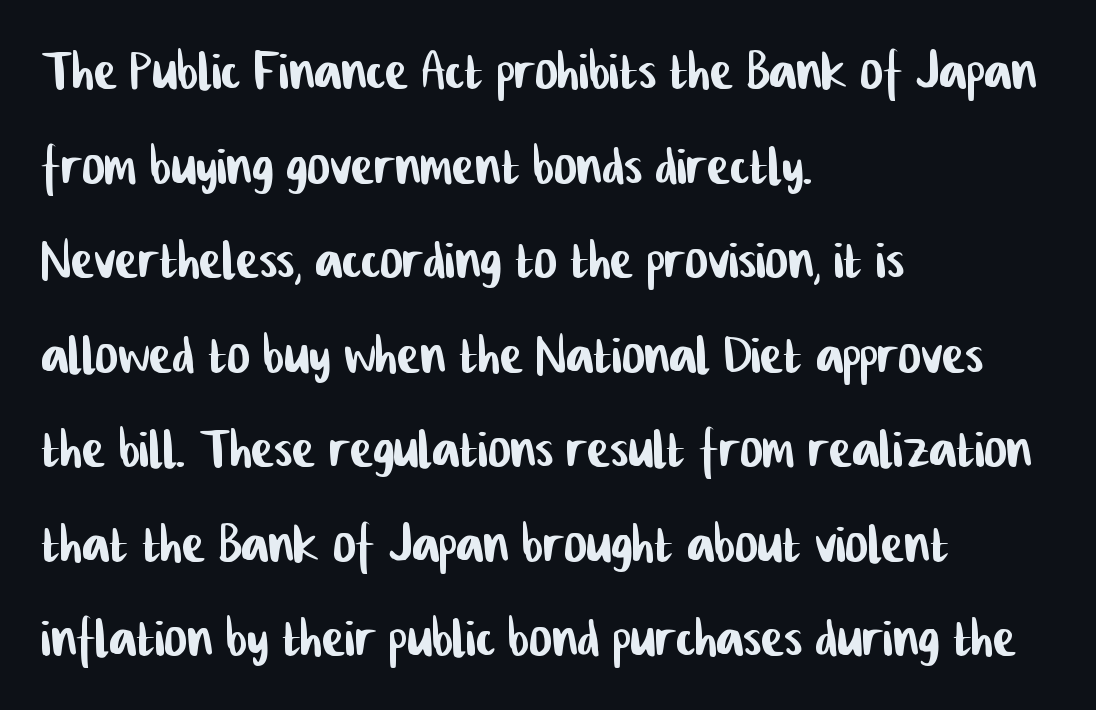
The image shows 69 px condensed sans-serif type; set left-aligned, normal line spacing (1.37x), normal letter spacing, not underlined; low stroke contrast and a medium x-height.
